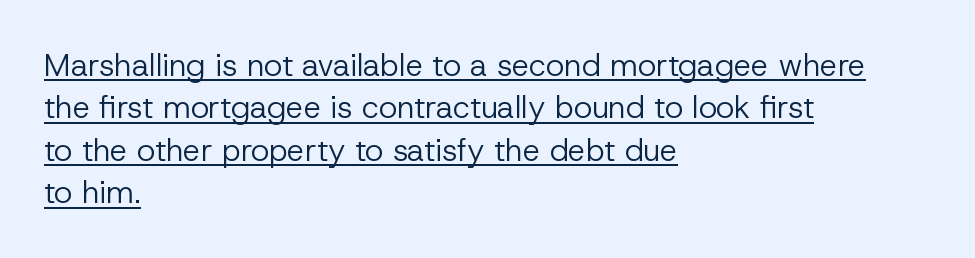
Q: Is the text bold? A: No.
Q: Is the text italic (slanted)? A: No, it is upright.
Q: Is the typeface a serif or a sans-serif typeface? A: Sans-serif.
Q: Is the text underlined? A: Yes.
Q: How is the paragraph aligned? A: Left-aligned.
Q: Is the spacing between letters normal or unusually wide? A: Normal.
Q: Is the spacing between lines tight, normal or loose? A: Normal.
Q: Width (condensed, normal, or wide)? A: Normal.
Q: Stroke contrast? A: Low.
Q: x-height? A: Medium.
Q: Monospaced? A: No.
